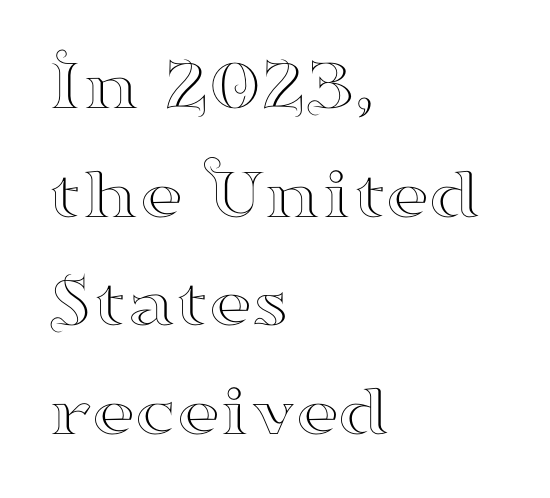
{"serif": "yes", "italic": "no", "width": "wide", "stroke_contrast": "high", "x_height": "small", "monospaced": "no", "underline": "no", "align": "left", "line_spacing": "normal", "line_spacing_ratio": 1.45, "letter_spacing": "normal", "letter_spacing_em": 0.0, "glyph_px": 75}
